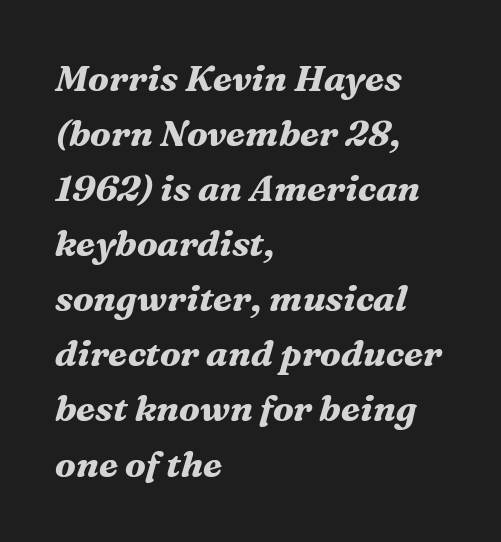
{"serif": "yes", "italic": "yes", "lean": "right", "slant_degrees": 16, "bold": "yes", "weight": "bold", "width": "normal", "stroke_contrast": "medium", "x_height": "medium", "monospaced": "no", "underline": "no", "align": "left", "line_spacing": "normal", "line_spacing_ratio": 1.53, "letter_spacing": "normal", "letter_spacing_em": 0.0, "glyph_px": 36}
